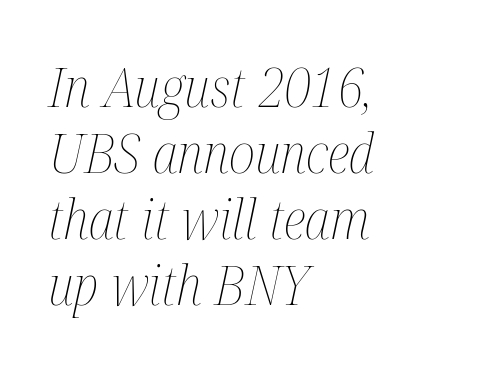
In CSS terms this would be text-align: left. Each letter keeps its own natural width here, so spacing adapts to shape. Descender tails drop into unmarked territory. The cut favours lightness, reaching ordinary text weight at its darkest. Characters are canted at an angle relative to the baseline's perpendicular.
